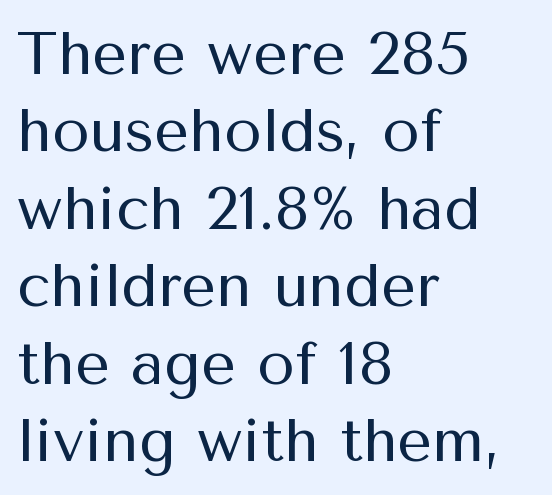
Q: Is the text bold? A: No.
Q: Is the text italic (slanted)? A: No, it is upright.
Q: Is the typeface a serif or a sans-serif typeface? A: Sans-serif.
Q: Is the text underlined? A: No.
Q: How is the paragraph aligned? A: Left-aligned.
Q: Is the spacing between letters normal or unusually wide? A: Normal.
Q: Is the spacing between lines tight, normal or loose? A: Normal.
Q: Width (condensed, normal, or wide)? A: Normal.
Q: Stroke contrast? A: Medium.
Q: x-height? A: Medium.
Q: Monospaced? A: No.
